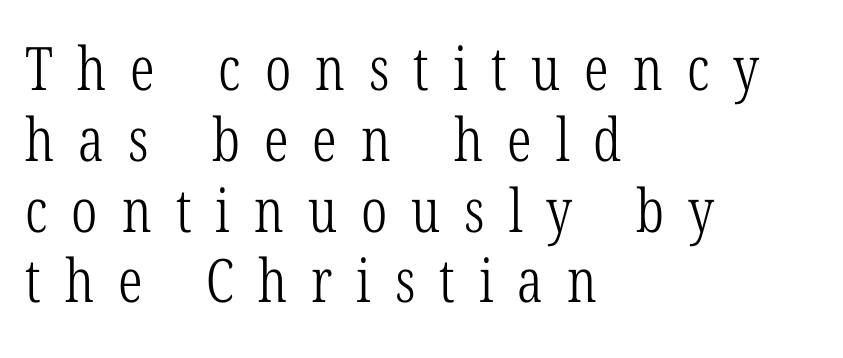
{"serif": "yes", "bold": "no", "weight": "light", "width": "condensed", "stroke_contrast": "low", "x_height": "medium", "monospaced": "no", "underline": "no", "align": "left", "line_spacing_ratio": 1.18, "letter_spacing": "wide", "letter_spacing_em": 0.4, "glyph_px": 60}
